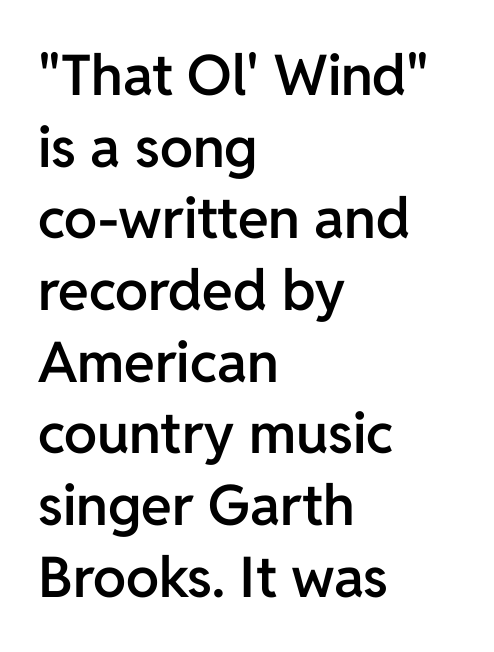
This is moderately heavy type, rendered in semibold. Tall strokes in this sample are plumb rather than angled. The line-height multiplier appears to be the usual default. Typographically, this falls in the sans-serif category. The zone under the glyphs is completely vacant.
